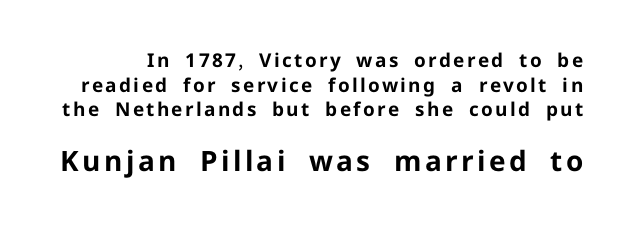
The image shows 28 px bold sans-serif type, upright; set normal line spacing (1.3x), not underlined; the second (bottom) block is 1.47x larger; low stroke contrast and a medium x-height.
